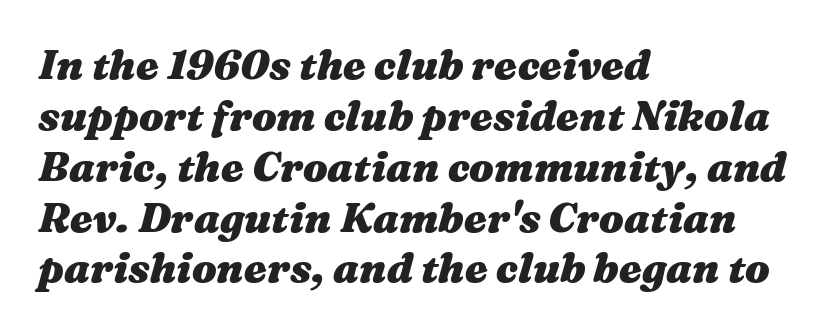
The image shows 41 px heavy, wide type, italic (leaning right); set left-aligned, line spacing 1.24x, normal letter spacing, not underlined; medium stroke contrast and a medium x-height.
